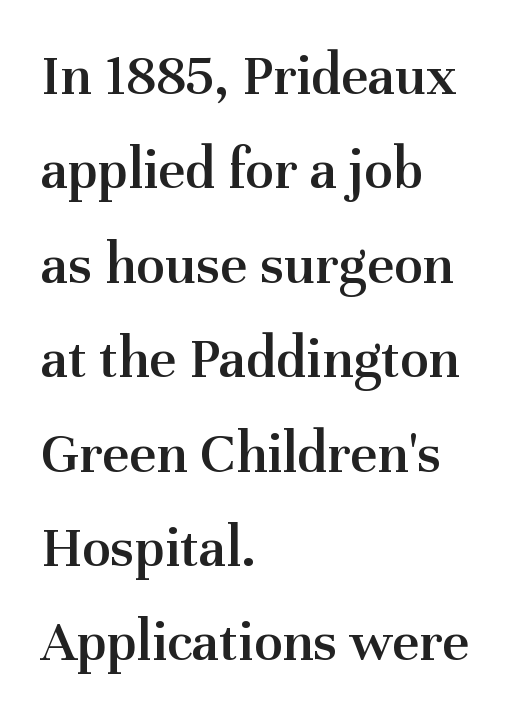
The image shows 59 px semibold serif type, upright; set left-aligned, normal line spacing (1.6x), normal letter spacing, not underlined; medium stroke contrast and a medium x-height.
